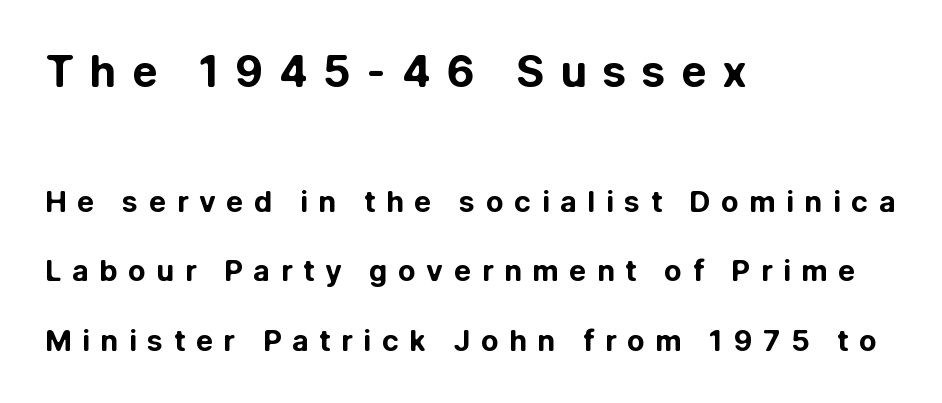
The tracking jumps out immediately: characters are airy and widely separated. Which of the two is more prominent by size? The first, at the top. In terms of posture, this sample is upright. Horizontal bands of white between lines are thick stripes.
